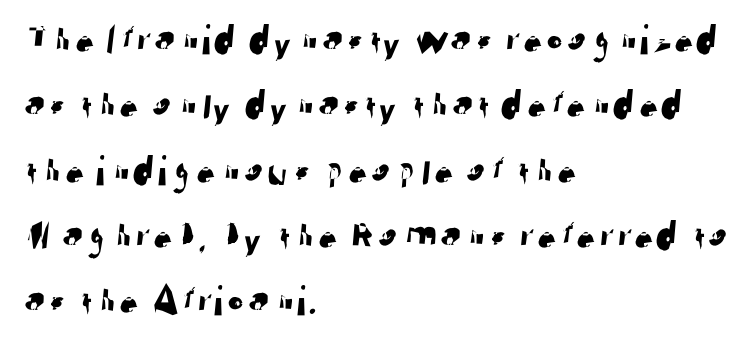
The image shows 43 px sans-serif type; set left-aligned, normal line spacing (1.52x), normal letter spacing, not underlined; low stroke contrast and a medium x-height.
